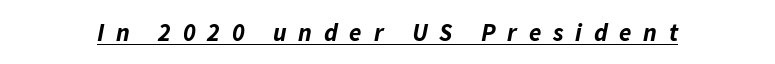
Q: Is the text bold? A: Yes.
Q: Is the text italic (slanted)? A: Yes, it leans right by about 11 degrees.
Q: Is the text underlined? A: Yes.
Q: Is the spacing between letters normal or unusually wide? A: Unusually wide.
